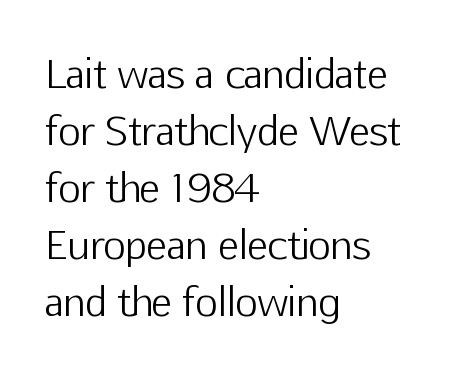
Leftover space on each line is placed entirely after the last word. It's the straight-up-and-down kind of type. How are the letters spaced? Ordinarily, with no added tracking. To sum up the face: it is a sans, with no serifs. Letters rest on an invisible, unmarked baseline.
